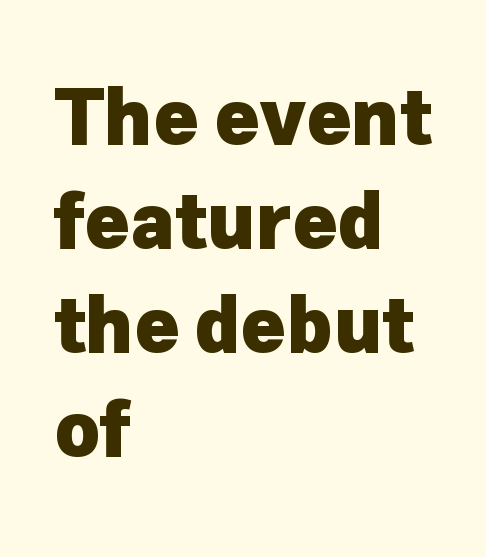
The image shows 77 px heavy sans-serif type, upright; set left-aligned, normal line spacing (1.35x), normal letter spacing, not underlined; low stroke contrast and a medium x-height.
